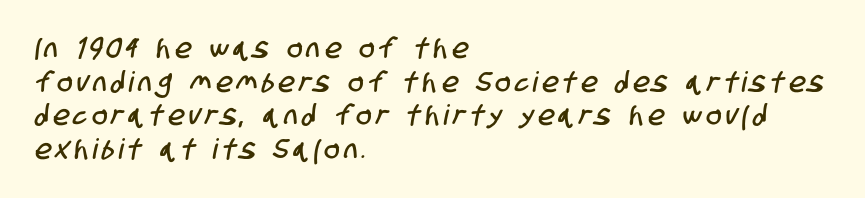
Q: Is the typeface a serif or a sans-serif typeface? A: Sans-serif.
Q: Is the text underlined? A: No.
Q: How is the paragraph aligned? A: Left-aligned.
Q: Width (condensed, normal, or wide)? A: Condensed.
Q: Stroke contrast? A: Low.
Q: x-height? A: Large.
Q: Monospaced? A: No.
